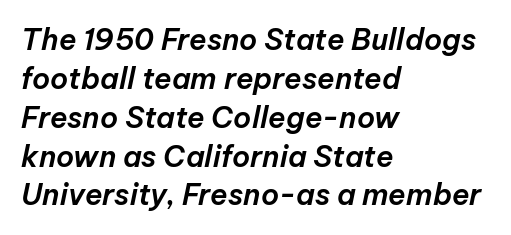
Q: Is the text italic (slanted)? A: Yes, it leans right by about 12 degrees.
Q: Is the text underlined? A: No.
Q: How is the paragraph aligned? A: Left-aligned.
Q: Is the spacing between letters normal or unusually wide? A: Normal.
Q: Is the spacing between lines tight, normal or loose? A: Normal.
Q: Width (condensed, normal, or wide)? A: Normal.
Q: Stroke contrast? A: Low.
Q: x-height? A: Medium.
Q: Monospaced? A: No.
